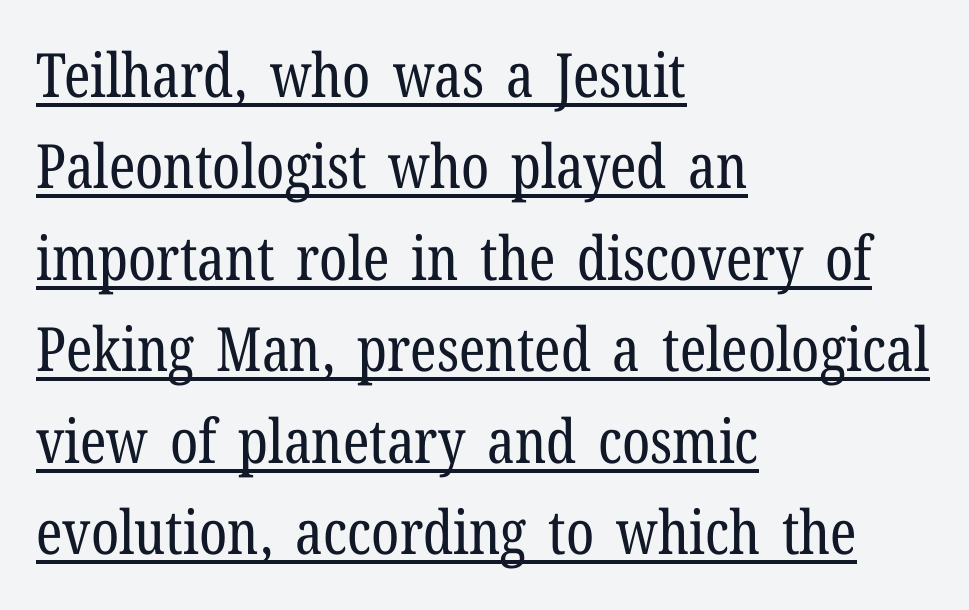
The image shows 61 px regular-weight, condensed serif type, upright; set left-aligned, normal line spacing (1.5x), normal letter spacing, underlined; low stroke contrast and a medium x-height.
